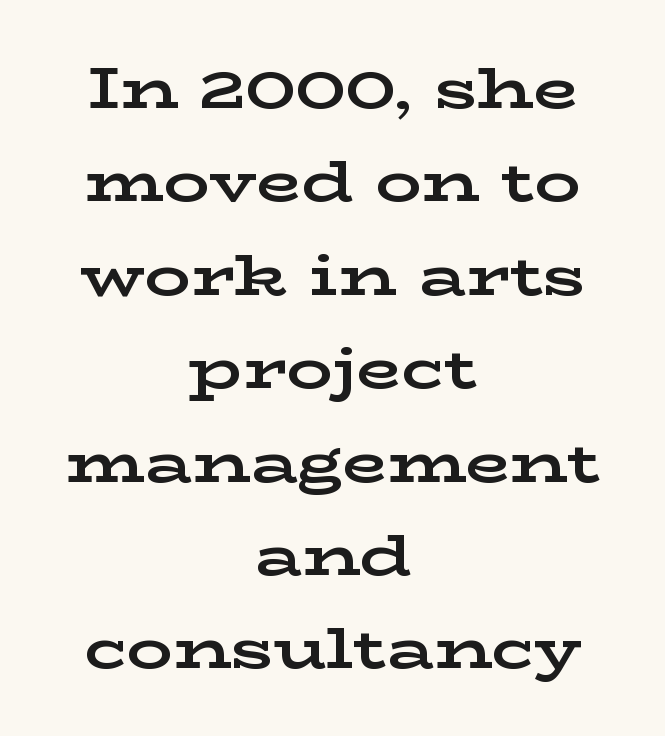
{"serif": "yes", "italic": "no", "bold": "yes", "weight": "bold", "width": "wide", "stroke_contrast": "low", "x_height": "medium", "monospaced": "no", "underline": "no", "align": "center", "line_spacing": "normal", "line_spacing_ratio": 1.61, "letter_spacing": "normal", "letter_spacing_em": 0.0, "glyph_px": 58}
